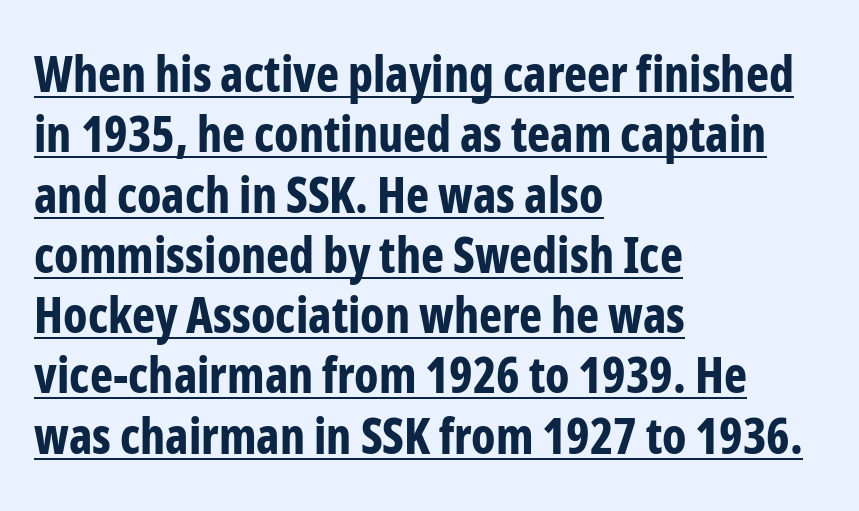
{"serif": "no", "italic": "no", "bold": "yes", "weight": "bold", "width": "condensed", "stroke_contrast": "low", "x_height": "medium", "monospaced": "no", "underline": "yes", "align": "left", "line_spacing_ratio": 1.23, "letter_spacing": "normal", "letter_spacing_em": 0.0, "glyph_px": 49}
